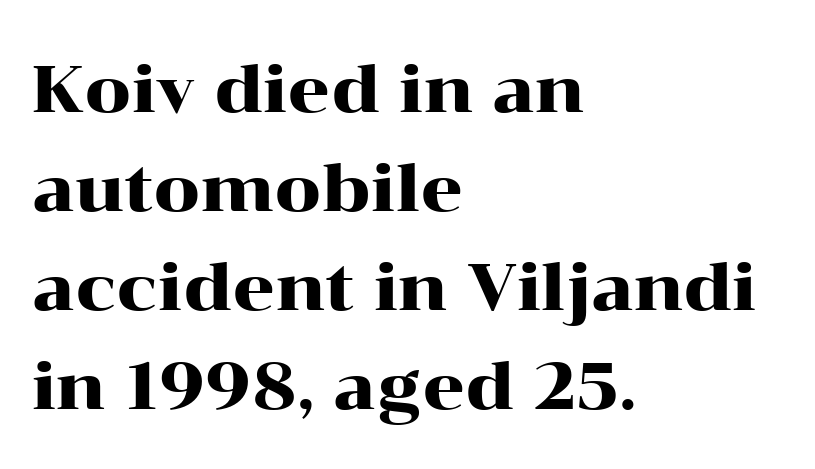
Q: Is the text italic (slanted)? A: No, it is upright.
Q: Is the typeface a serif or a sans-serif typeface? A: Serif.
Q: Is the text underlined? A: No.
Q: How is the paragraph aligned? A: Left-aligned.
Q: Is the spacing between letters normal or unusually wide? A: Normal.
Q: Is the spacing between lines tight, normal or loose? A: Normal.
Q: Width (condensed, normal, or wide)? A: Wide.
Q: Stroke contrast? A: High.
Q: x-height? A: Medium.
Q: Monospaced? A: No.
